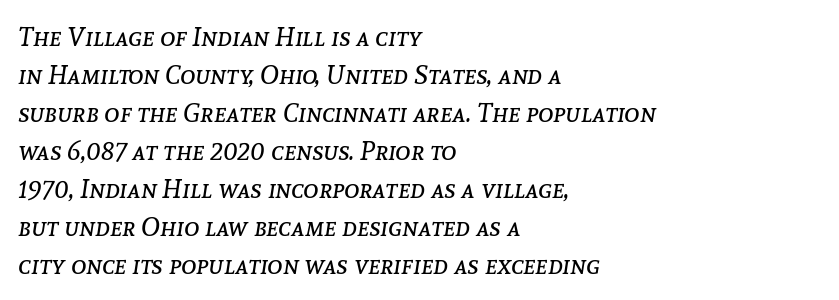
A quiet, ordinary-to-light weight characterises the typeface. Standard letterfit; no display-style spreading of the glyphs. Plain, unruled lines of type. Notice how the passage keeps a crisp vertical edge on the left only. Each new line begins a customary step beneath the previous one.
